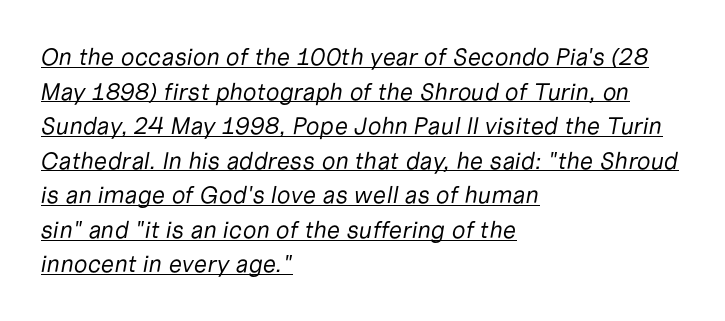
Q: Is the text bold? A: No.
Q: Is the text italic (slanted)? A: Yes, it leans right by about 10 degrees.
Q: Is the text underlined? A: Yes.
Q: How is the paragraph aligned? A: Left-aligned.
Q: Is the spacing between letters normal or unusually wide? A: Normal.
Q: Is the spacing between lines tight, normal or loose? A: Normal.
